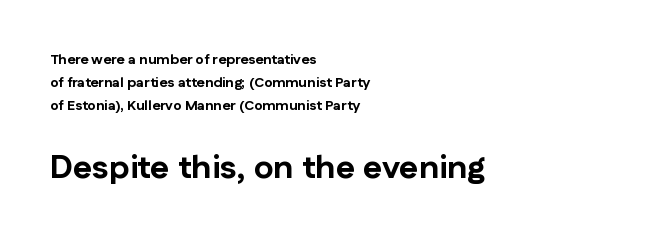
{"serif": "no", "italic": "no", "bold": "yes", "weight": "bold", "width": "normal", "stroke_contrast": "low", "x_height": "medium", "monospaced": "no", "underline": "no", "align": "left", "line_spacing": "normal", "line_spacing_ratio": 1.63, "letter_spacing": "normal", "letter_spacing_em": 0.0, "larger_block": "second", "size_ratio": 2.36, "glyph_px": 33}
